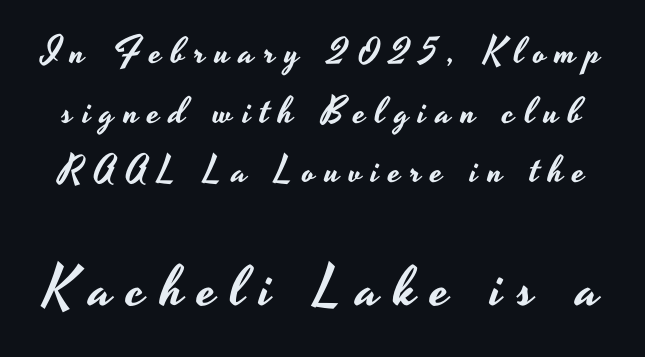
Q: Is the text italic (slanted)? A: Yes.
Q: Is the typeface a serif or a sans-serif typeface? A: Sans-serif.
Q: Is the text underlined? A: No.
Q: Is the spacing between letters normal or unusually wide? A: Unusually wide.
Q: Is the spacing between lines tight, normal or loose? A: Normal.
Q: Which block of text is set in a larger size, the first (top) or the second (bottom)? A: The second (bottom) one.
Q: Width (condensed, normal, or wide)? A: Wide.
Q: Stroke contrast? A: Low.
Q: x-height? A: Small.
Q: Monospaced? A: No.
